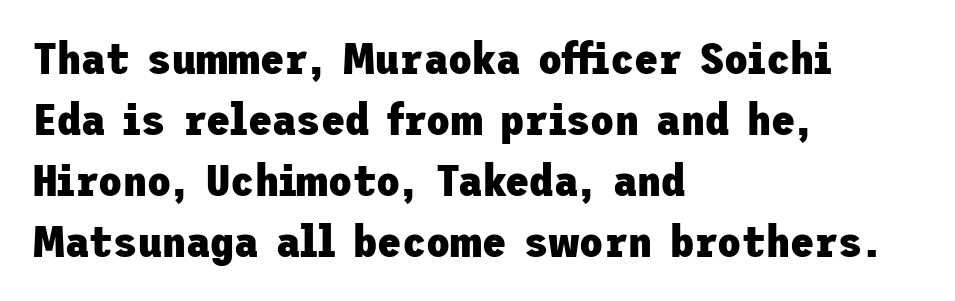
{"serif": "no", "italic": "no", "bold": "yes", "weight": "heavy", "width": "normal", "stroke_contrast": "low", "x_height": "medium", "underline": "no", "align": "left", "line_spacing": "normal", "line_spacing_ratio": 1.39, "letter_spacing": "normal", "letter_spacing_em": 0.0, "glyph_px": 44}
